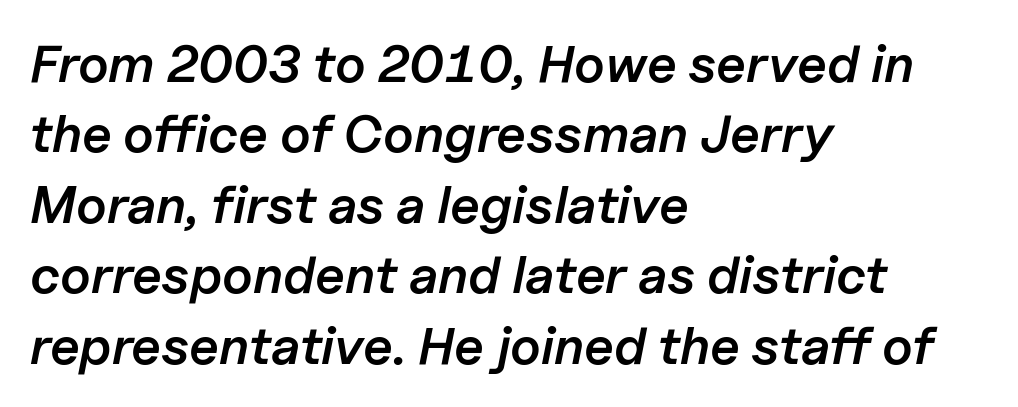
Q: Is the text bold? A: Semi-bold.
Q: Is the text italic (slanted)? A: Yes, it leans right by about 11 degrees.
Q: Is the text underlined? A: No.
Q: How is the paragraph aligned? A: Left-aligned.
Q: Is the spacing between letters normal or unusually wide? A: Normal.
Q: Is the spacing between lines tight, normal or loose? A: Normal.
Q: Width (condensed, normal, or wide)? A: Normal.
Q: Stroke contrast? A: Low.
Q: x-height? A: Medium.
Q: Monospaced? A: No.
